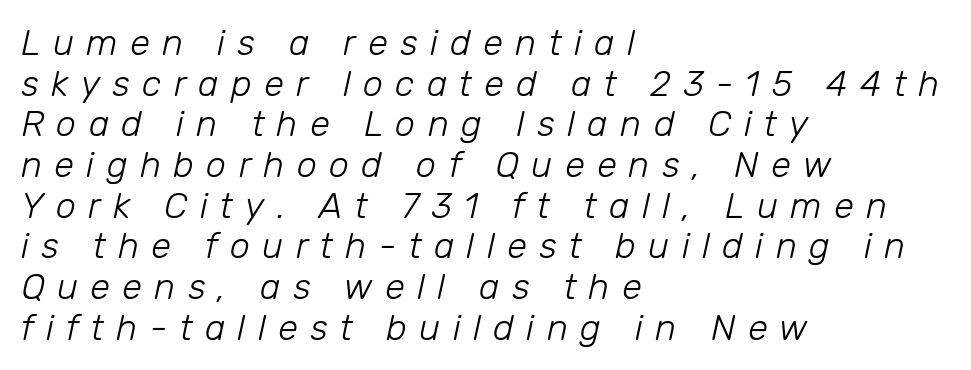
Cramped leading. The strokes are not fattened; the text isn't bold. The letters advance in unequal steps, a hallmark of proportional type. Rendered with sloped, italic letterforms. Line starts are locked; line ends wander.
